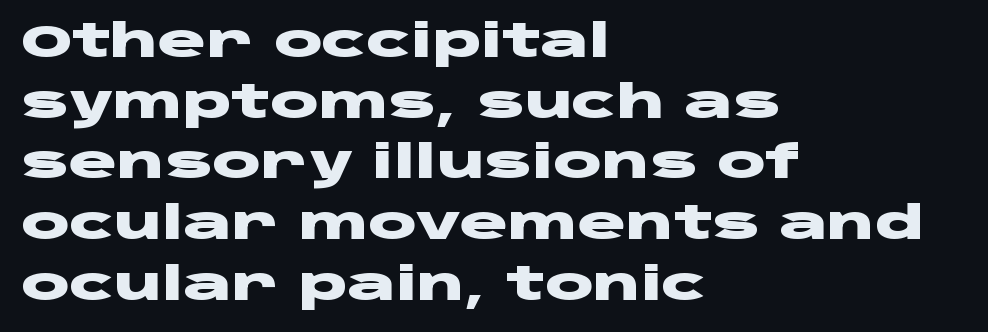
The image shows 45 px heavy, wide sans-serif type, upright; set left-aligned, normal line spacing (1.35x), normal letter spacing, not underlined; low stroke contrast and a large x-height.
